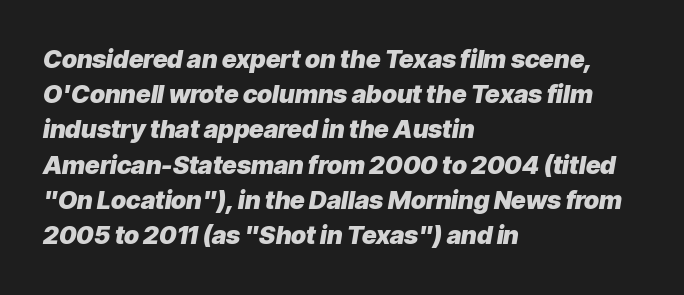
{"italic": "yes", "lean": "right", "slant_degrees": 9, "bold": "yes", "underline": "no", "align": "left", "line_spacing": "normal", "line_spacing_ratio": 1.41, "letter_spacing": "normal", "letter_spacing_em": 0.0, "glyph_px": 25}
